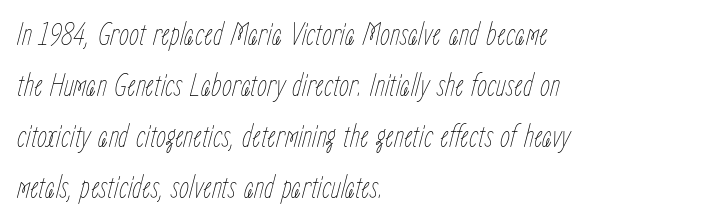
Q: Is the text bold? A: No.
Q: Is the text italic (slanted)? A: Yes, it leans right by about 15 degrees.
Q: Is the text underlined? A: No.
Q: How is the paragraph aligned? A: Left-aligned.
Q: Is the spacing between letters normal or unusually wide? A: Normal.
Q: Is the spacing between lines tight, normal or loose? A: Normal.
Q: Width (condensed, normal, or wide)? A: Condensed.
Q: Stroke contrast? A: Low.
Q: x-height? A: Medium.
Q: Monospaced? A: No.
